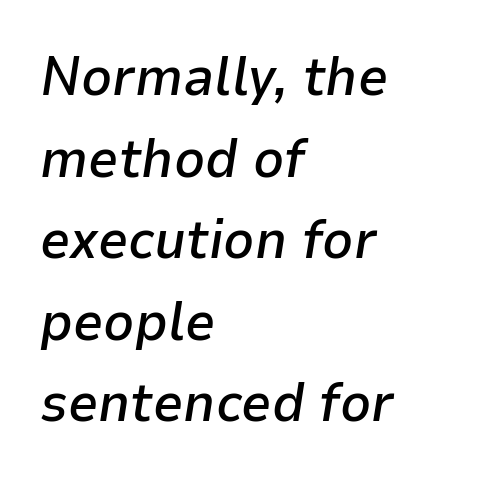
{"italic": "yes", "lean": "right", "slant_degrees": 9, "bold": "semi", "weight": "semibold", "width": "normal", "stroke_contrast": "low", "x_height": "medium", "monospaced": "no", "underline": "no", "align": "left", "line_spacing": "normal", "line_spacing_ratio": 1.51, "letter_spacing": "normal", "letter_spacing_em": 0.0, "glyph_px": 54}
